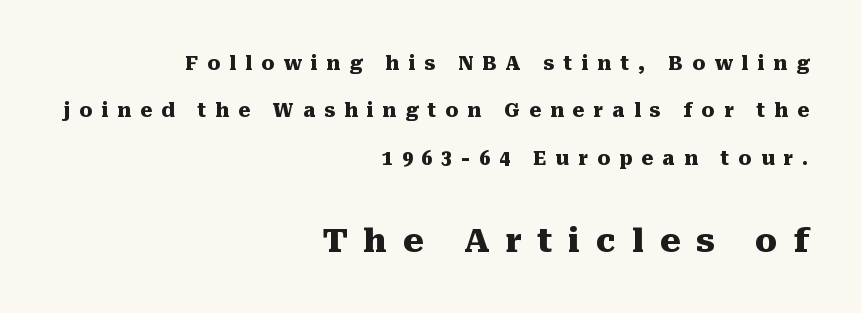
The image shows 33 px heavy serif type, upright; set right-aligned, loose line spacing (2.5x), unusually wide letter spacing (+0.48 em), not underlined; the second (bottom) block is 1.74x larger; medium stroke contrast and a medium x-height.
